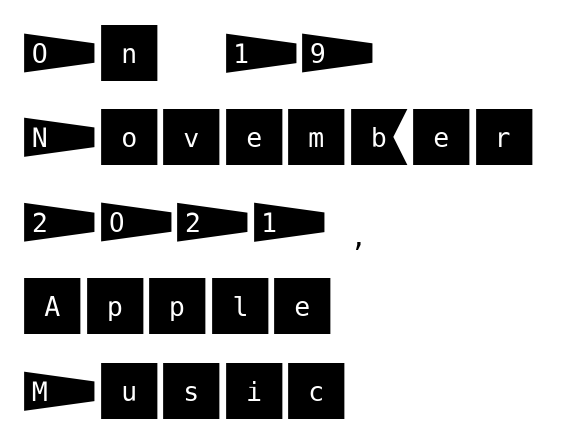
{"serif": "no", "italic": "no", "width": "normal", "stroke_contrast": "medium", "x_height": "large", "underline": "no", "align": "left", "line_spacing": "normal", "line_spacing_ratio": 1.32, "letter_spacing": "normal", "letter_spacing_em": 0.0, "glyph_px": 64}
